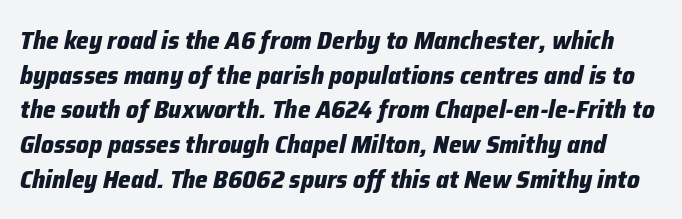
Q: Is the text bold? A: Yes.
Q: Is the text italic (slanted)? A: Yes, it leans right by about 12 degrees.
Q: Is the text underlined? A: No.
Q: Is the spacing between letters normal or unusually wide? A: Normal.
Q: Is the spacing between lines tight, normal or loose? A: Normal.
